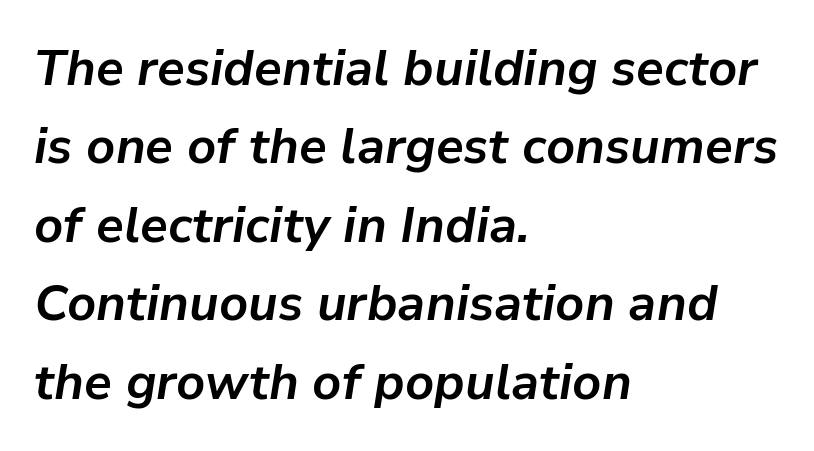
The image shows 50 px bold type, italic (leaning right); set left-aligned, normal line spacing (1.57x), normal letter spacing, not underlined; low stroke contrast and a medium x-height.
